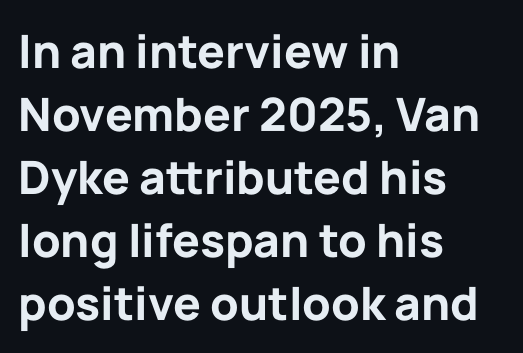
Q: Is the text bold? A: Yes.
Q: Is the text italic (slanted)? A: No, it is upright.
Q: Is the typeface a serif or a sans-serif typeface? A: Sans-serif.
Q: Is the text underlined? A: No.
Q: How is the paragraph aligned? A: Left-aligned.
Q: Is the spacing between letters normal or unusually wide? A: Normal.
Q: Is the spacing between lines tight, normal or loose? A: Normal.
Q: Width (condensed, normal, or wide)? A: Normal.
Q: Stroke contrast? A: Low.
Q: x-height? A: Medium.
Q: Monospaced? A: No.
